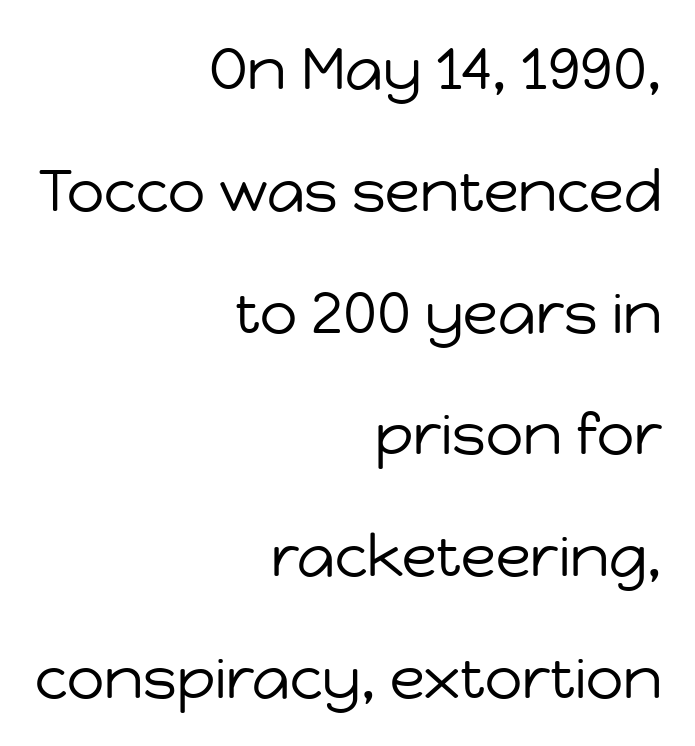
Q: Is the text bold? A: No.
Q: Is the text italic (slanted)? A: No, it is upright.
Q: Is the typeface a serif or a sans-serif typeface? A: Sans-serif.
Q: Is the text underlined? A: No.
Q: How is the paragraph aligned? A: Right-aligned.
Q: Is the spacing between letters normal or unusually wide? A: Normal.
Q: Is the spacing between lines tight, normal or loose? A: Loose.
Q: Width (condensed, normal, or wide)? A: Normal.
Q: Stroke contrast? A: Low.
Q: x-height? A: Medium.
Q: Monospaced? A: No.
